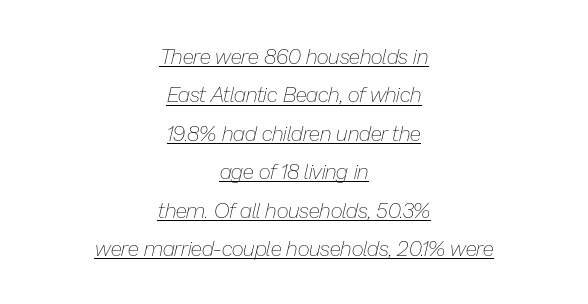
Q: Is the text bold? A: No.
Q: Is the text italic (slanted)? A: Yes, it leans right by about 13 degrees.
Q: Is the text underlined? A: Yes.
Q: How is the paragraph aligned? A: Centered.
Q: Is the spacing between letters normal or unusually wide? A: Normal.
